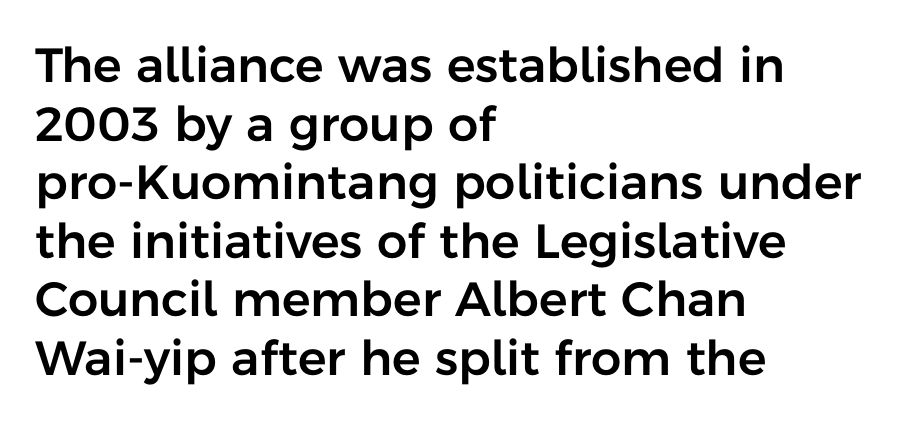
Q: Is the text italic (slanted)? A: No, it is upright.
Q: Is the typeface a serif or a sans-serif typeface? A: Sans-serif.
Q: Is the text underlined? A: No.
Q: How is the paragraph aligned? A: Left-aligned.
Q: Is the spacing between letters normal or unusually wide? A: Normal.
Q: Width (condensed, normal, or wide)? A: Normal.
Q: Stroke contrast? A: Low.
Q: x-height? A: Medium.
Q: Monospaced? A: No.
